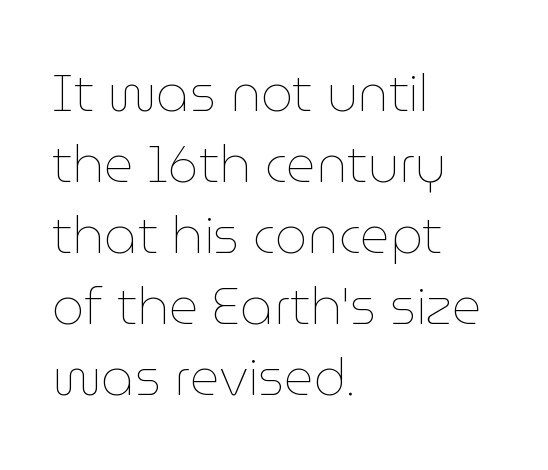
{"italic": "no", "bold": "no", "weight": "thin", "width": "normal", "stroke_contrast": "low", "x_height": "medium", "monospaced": "no", "underline": "no", "align": "left", "line_spacing": "normal", "line_spacing_ratio": 1.39, "letter_spacing": "normal", "letter_spacing_em": 0.0, "glyph_px": 51}
